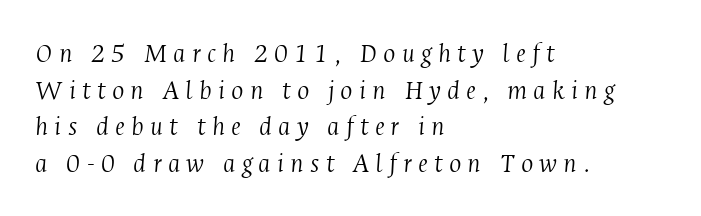
{"serif": "yes", "italic": "yes", "lean": "right", "slant_degrees": 4, "bold": "no", "weight": "light", "width": "condensed", "stroke_contrast": "medium", "x_height": "medium", "monospaced": "no", "underline": "no", "align": "left", "line_spacing": "normal", "line_spacing_ratio": 1.26, "letter_spacing": "wide", "letter_spacing_em": 0.21, "glyph_px": 29}
